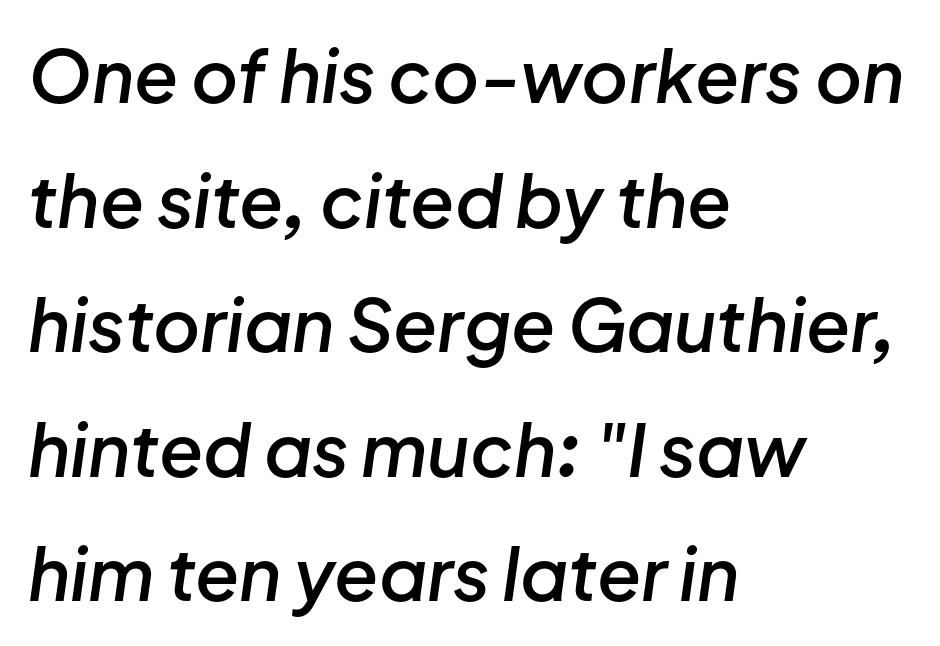
The lines are quadded left. Looks like regular typesetting: each glyph gets only the width it needs. Does extra space separate the letters? No, they use regular spacing. Students, this is semibold: more ink than regular, less than bold. Nobody drew a line under any word here. The text carries the slant typical of an italic or oblique font.
